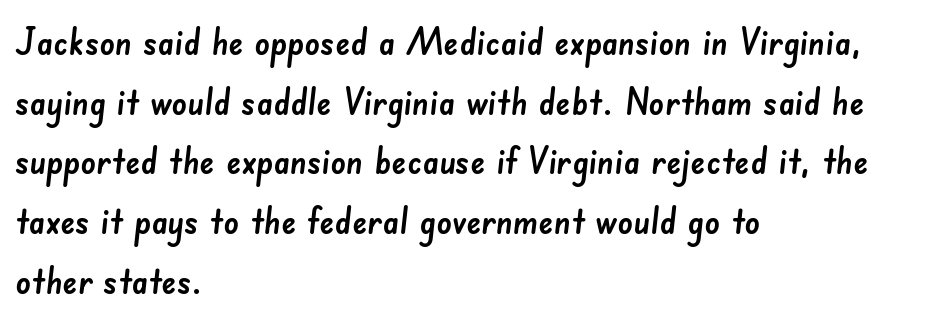
The block of text has a typical density, with ordinary space between rows. Words float on clear page, feet unadorned. The rendering uses natural spacing where letterforms have individual widths. Inter-character spacing is left at the font's built-in metrics. This sample uses a sans-serif face. Notice how the passage keeps a crisp vertical edge on the left only.
